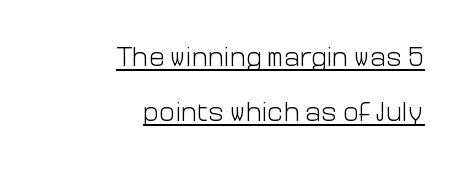
{"italic": "no", "bold": "no", "underline": "yes", "align": "right", "line_spacing": "loose", "line_spacing_ratio": 2.05, "letter_spacing": "normal", "letter_spacing_em": 0.0, "glyph_px": 27}
